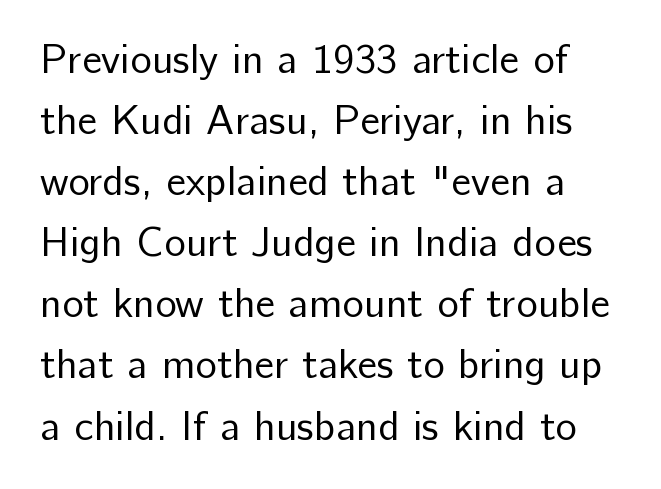
Q: Is the text bold? A: No.
Q: Is the text italic (slanted)? A: No, it is upright.
Q: Is the typeface a serif or a sans-serif typeface? A: Sans-serif.
Q: Is the text underlined? A: No.
Q: Is the spacing between letters normal or unusually wide? A: Normal.
Q: Is the spacing between lines tight, normal or loose? A: Normal.
Q: Width (condensed, normal, or wide)? A: Normal.
Q: Stroke contrast? A: Low.
Q: x-height? A: Medium.
Q: Monospaced? A: No.
